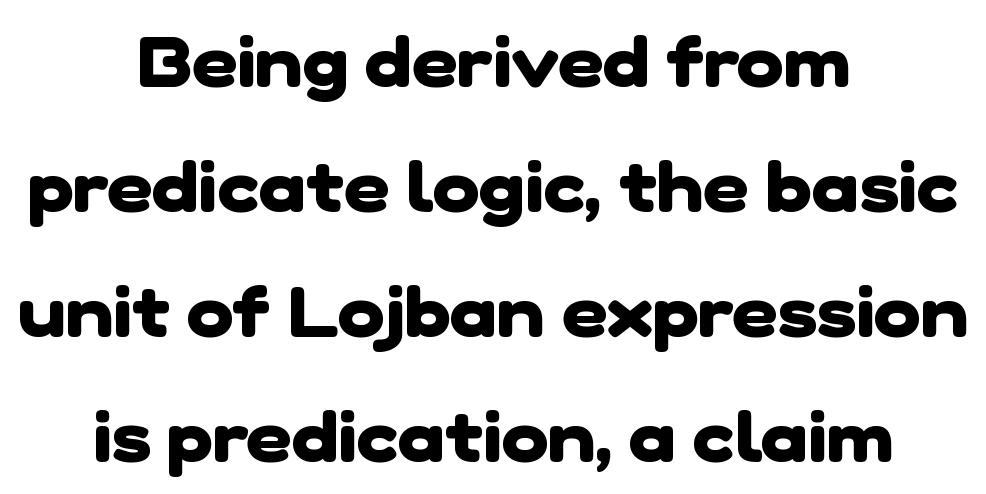
You could not count columns in this text — the font is proportionally spaced. How are the letters spaced? Ordinarily, with no added tracking. A full-strength bold gives these letters their thick strokes. Are there feet on the stems? There aren't — it's a sans.
